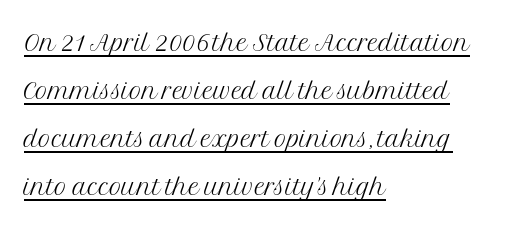
{"serif": "yes", "bold": "no", "weight": "light", "width": "normal", "stroke_contrast": "medium", "x_height": "medium", "monospaced": "no", "underline": "yes", "align": "left", "line_spacing": "normal", "line_spacing_ratio": 1.41, "letter_spacing": "normal", "letter_spacing_em": 0.0, "glyph_px": 34}
